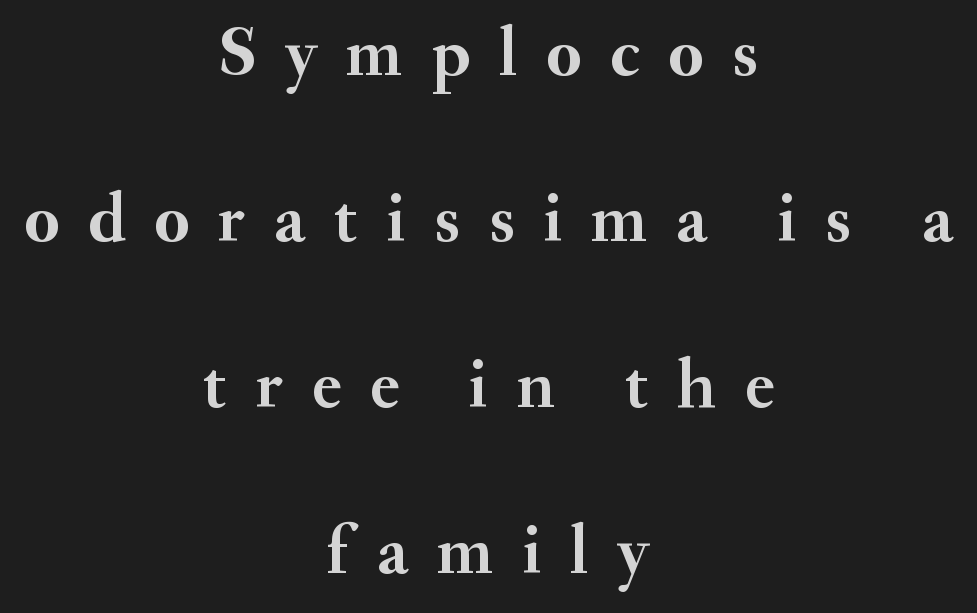
Rule under the text: the space is simply empty. Summary of vertical rhythm: relaxed, with wide interline spacing. Varying glyph widths throughout — classic text-font behaviour. Is this a sans? No — the strokes have serifs.
